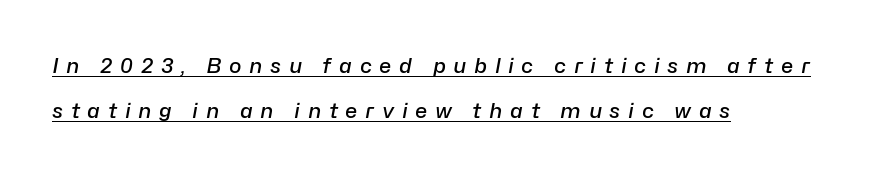
The image shows 21 px text type, italic (leaning right); set left-aligned, loose line spacing (2.15x), unusually wide letter spacing (+0.36 em), underlined.
